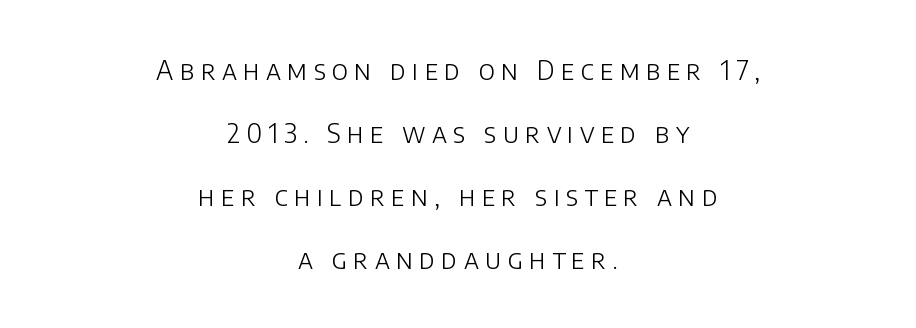
The image shows 26 px text type, upright; set centered, loose line spacing (2.42x), unusually wide letter spacing (+0.24 em), not underlined.
